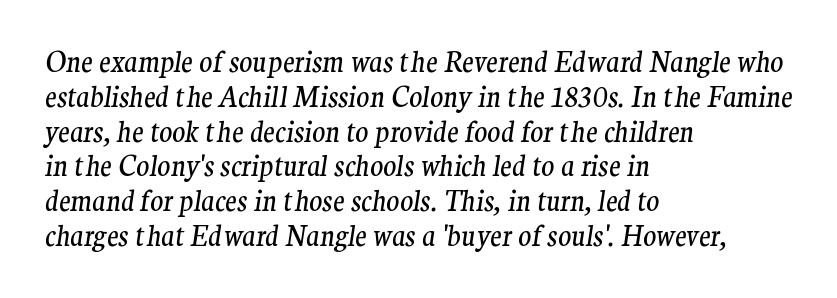
When letters slant like this, we call the style italic. What stands out about the letter spacing? Nothing — it is the standard amount. Honestly, the row spacing looks completely unremarkable. The typesetter chose a ragged-right arrangement here.
